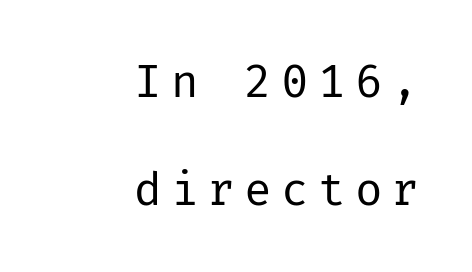
Q: Is the text bold? A: No.
Q: Is the text italic (slanted)? A: No, it is upright.
Q: Is the typeface a serif or a sans-serif typeface? A: Sans-serif.
Q: Is the text underlined? A: No.
Q: How is the paragraph aligned? A: Right-aligned.
Q: Is the spacing between letters normal or unusually wide? A: Unusually wide.
Q: Is the spacing between lines tight, normal or loose? A: Loose.
Q: Width (condensed, normal, or wide)? A: Normal.
Q: Stroke contrast? A: Low.
Q: x-height? A: Medium.
